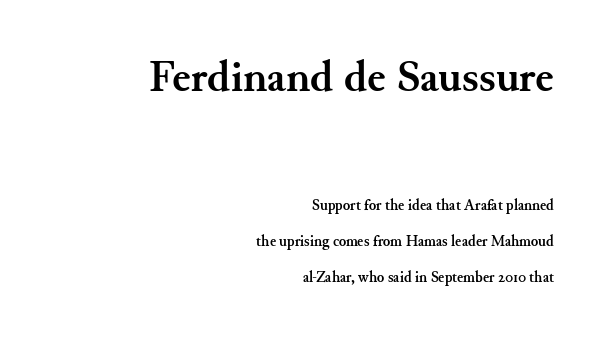
The image shows 45 px semibold serif type, upright; set right-aligned, loose line spacing (2.42x), normal letter spacing, not underlined; the first (top) block is 3.0x larger; medium stroke contrast and a small x-height.
